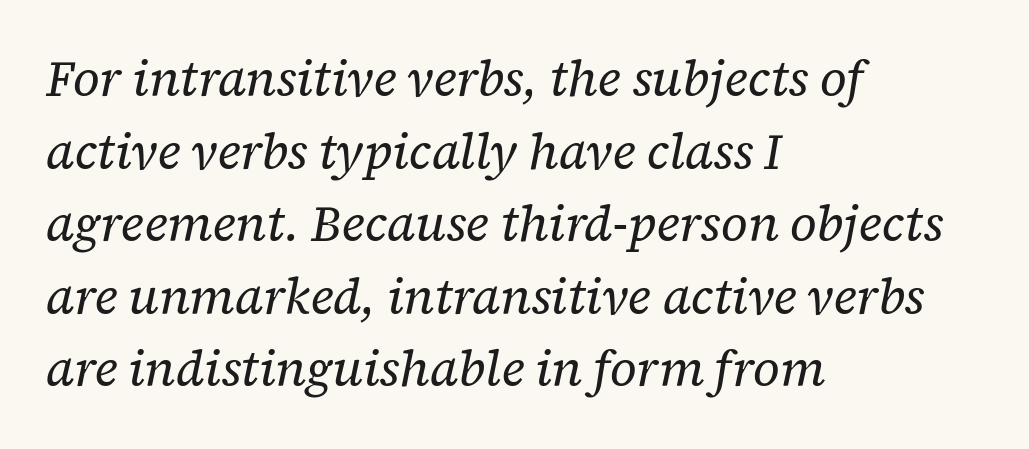
Q: Is the text bold? A: No.
Q: Is the text italic (slanted)? A: Yes, it leans right by about 12 degrees.
Q: Is the typeface a serif or a sans-serif typeface? A: Serif.
Q: Is the text underlined? A: No.
Q: How is the paragraph aligned? A: Left-aligned.
Q: Is the spacing between letters normal or unusually wide? A: Normal.
Q: Is the spacing between lines tight, normal or loose? A: Normal.
Q: Width (condensed, normal, or wide)? A: Normal.
Q: Stroke contrast? A: Low.
Q: x-height? A: Medium.
Q: Monospaced? A: No.
